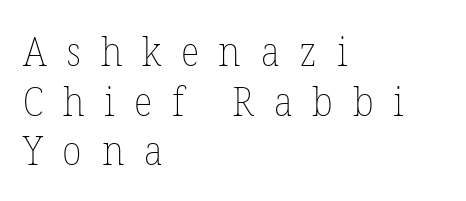
{"italic": "no", "bold": "no", "weight": "thin", "width": "normal", "stroke_contrast": "low", "x_height": "medium", "monospaced": "no", "underline": "no", "align": "left", "line_spacing_ratio": 1.24, "letter_spacing": "wide", "letter_spacing_em": 0.49, "glyph_px": 40}
